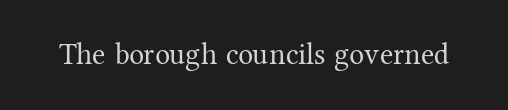
The image shows 30 px regular-weight serif type, upright; set normal letter spacing, not underlined; medium stroke contrast and a medium x-height.
